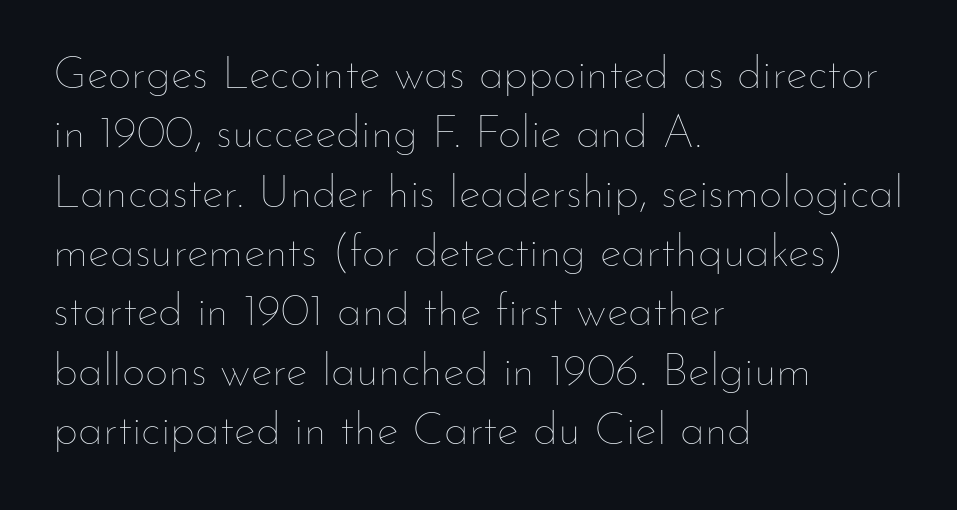
The image shows 46 px thin type, upright; set left-aligned, normal line spacing (1.29x), normal letter spacing, not underlined; low stroke contrast and a small x-height.
